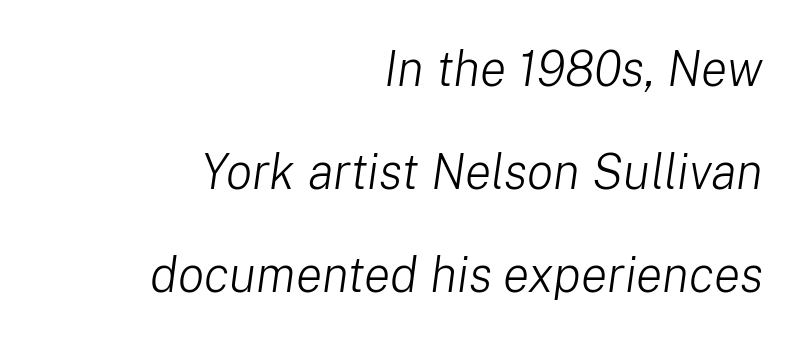
Q: Is the text bold? A: No.
Q: Is the text italic (slanted)? A: Yes, it leans right by about 8 degrees.
Q: Is the text underlined? A: No.
Q: How is the paragraph aligned? A: Right-aligned.
Q: Is the spacing between letters normal or unusually wide? A: Normal.
Q: Is the spacing between lines tight, normal or loose? A: Loose.
Q: Width (condensed, normal, or wide)? A: Normal.
Q: Stroke contrast? A: Low.
Q: x-height? A: Medium.
Q: Monospaced? A: No.
